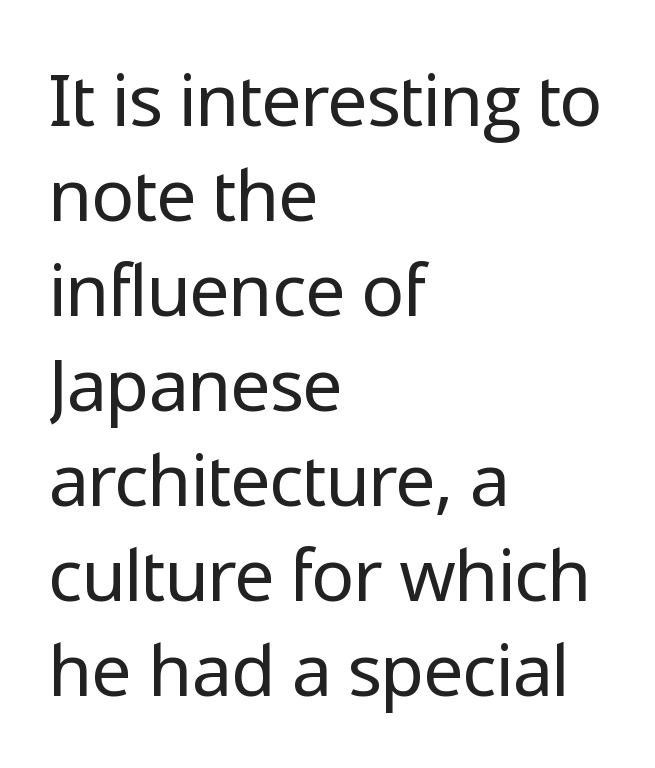
The typeface chosen for these lines omits serifs. The rendering uses a moderate line-height, typical for paragraphs. Posture: upright roman. The letters sit at their default tracking, neither squeezed nor spread.
